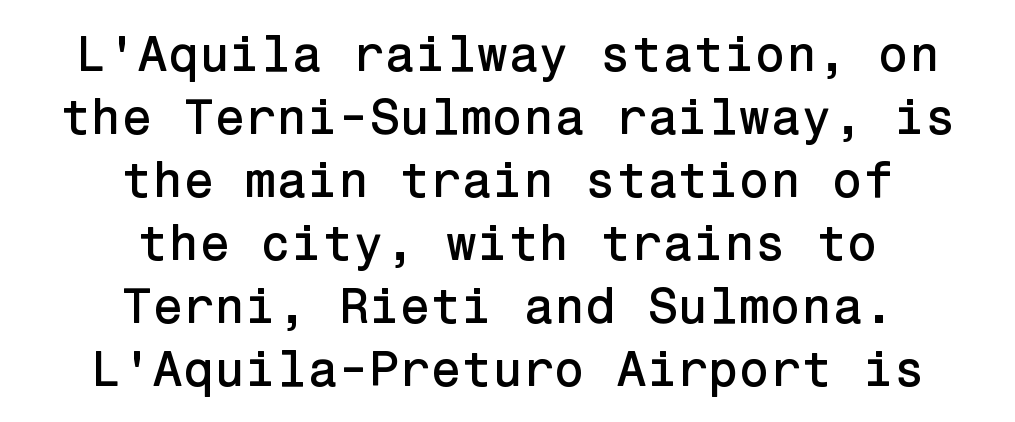
{"serif": "no", "italic": "no", "width": "normal", "stroke_contrast": "low", "x_height": "medium", "underline": "no", "align": "center", "line_spacing": "normal", "line_spacing_ratio": 1.26, "letter_spacing": "normal", "letter_spacing_em": 0.0, "glyph_px": 50}
